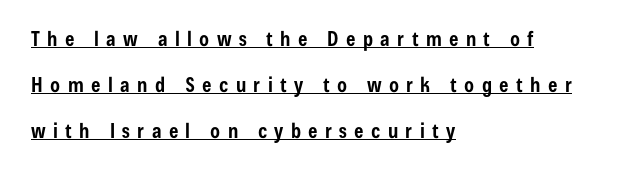
Q: Is the text bold? A: Yes.
Q: Is the text italic (slanted)? A: No, it is upright.
Q: Is the text underlined? A: Yes.
Q: How is the paragraph aligned? A: Left-aligned.
Q: Is the spacing between letters normal or unusually wide? A: Unusually wide.
Q: Is the spacing between lines tight, normal or loose? A: Loose.
